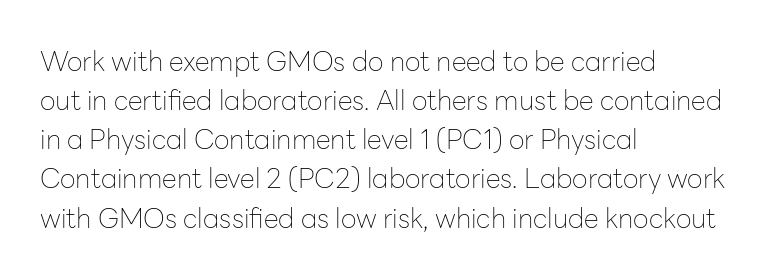
Default kerning and tracking; the words read as compact shapes. No heavy texture on the line: the type isn't bold. A roman cut, with each character standing at attention. Notice how the passage keeps a crisp vertical edge on the left only. Bare-footed words on every line.
